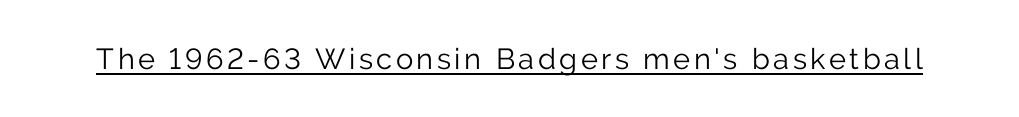
Posture: upright roman. The face used here is proportionally spaced, like ordinary book or web type. Is there an underline? Yes — a line sits under the letters. Nothing sits at the stroke ends, so this counts as sans-serif.
